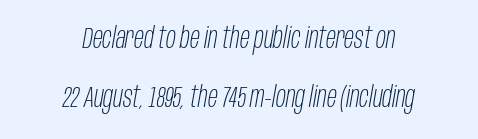
Q: Is the text bold? A: No.
Q: Is the text italic (slanted)? A: Yes, it leans right by about 10 degrees.
Q: Is the text underlined? A: No.
Q: How is the paragraph aligned? A: Centered.
Q: Is the spacing between letters normal or unusually wide? A: Normal.
Q: Is the spacing between lines tight, normal or loose? A: Loose.
Q: Width (condensed, normal, or wide)? A: Condensed.
Q: Stroke contrast? A: Low.
Q: x-height? A: Large.
Q: Monospaced? A: No.
